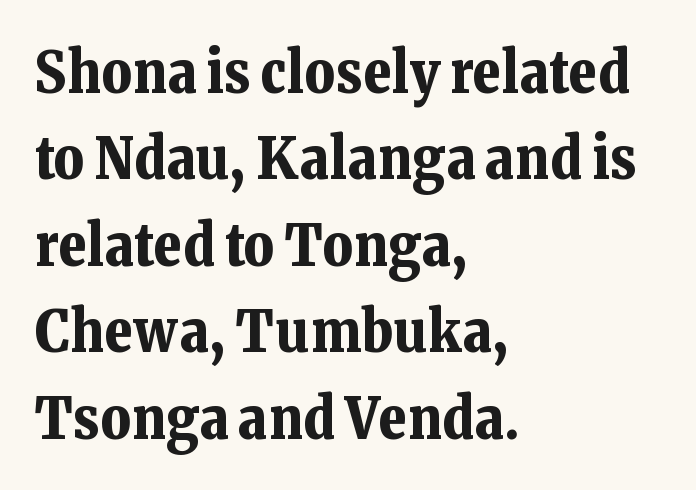
Q: Is the text bold? A: Yes.
Q: Is the text italic (slanted)? A: No, it is upright.
Q: Is the typeface a serif or a sans-serif typeface? A: Serif.
Q: Is the text underlined? A: No.
Q: How is the paragraph aligned? A: Left-aligned.
Q: Is the spacing between letters normal or unusually wide? A: Normal.
Q: Is the spacing between lines tight, normal or loose? A: Normal.
Q: Width (condensed, normal, or wide)? A: Normal.
Q: Stroke contrast? A: Low.
Q: x-height? A: Medium.
Q: Monospaced? A: No.
